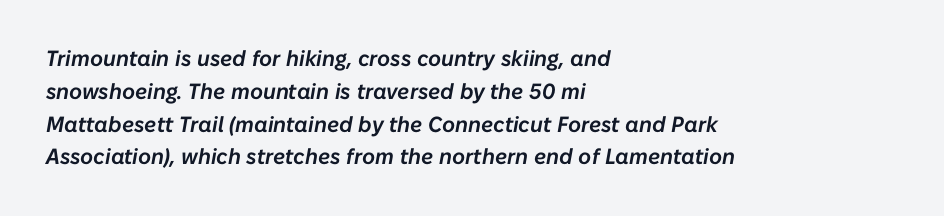
Check the space under the baseline: it is left empty. Vertical spacing — default. The face used here has a pronounced slope to its letters. Line starts are locked; line ends wander.
